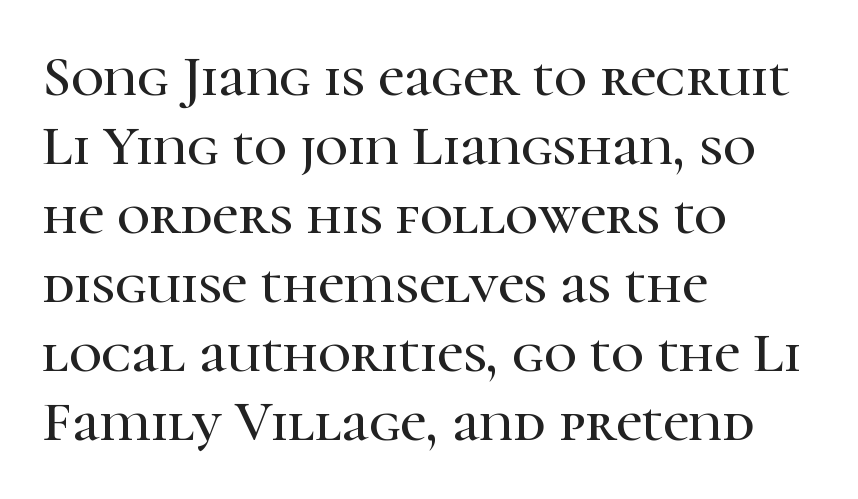
Q: Is the text italic (slanted)? A: No, it is upright.
Q: Is the typeface a serif or a sans-serif typeface? A: Serif.
Q: Is the text underlined? A: No.
Q: How is the paragraph aligned? A: Left-aligned.
Q: Is the spacing between letters normal or unusually wide? A: Normal.
Q: Width (condensed, normal, or wide)? A: Normal.
Q: Stroke contrast? A: High.
Q: x-height? A: Medium.
Q: Monospaced? A: No.
